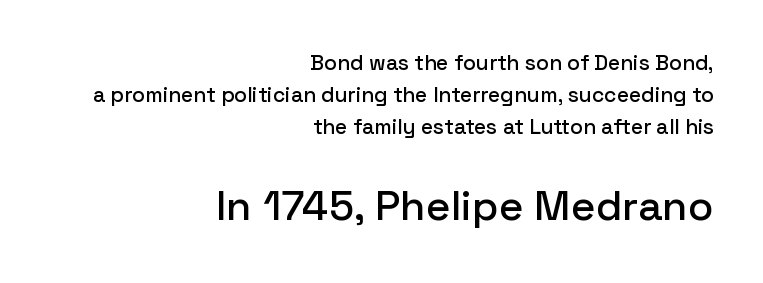
The image shows 42 px sans-serif type, upright; set right-aligned, normal line spacing (1.52x), normal letter spacing, not underlined; the second (bottom) block is 2.0x larger; low stroke contrast and a medium x-height.
